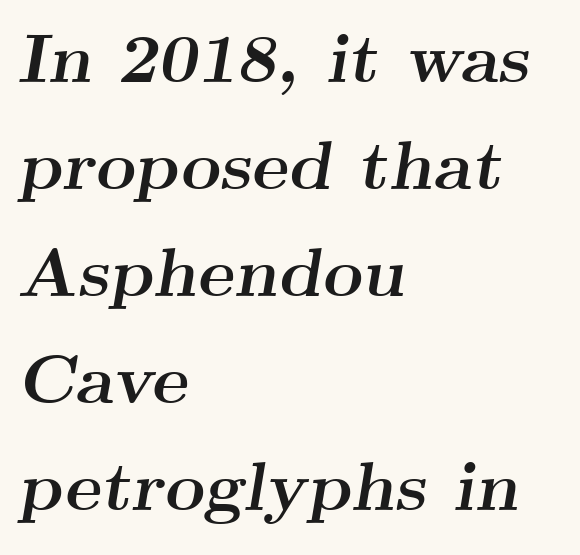
The compositor pushed each line to the left boundary. Caption: bold face, heavy strokes. Do the characters align in a grid? No, the font is proportional. Nothing unusual about the tracking: characters are spaced as the font intends.
